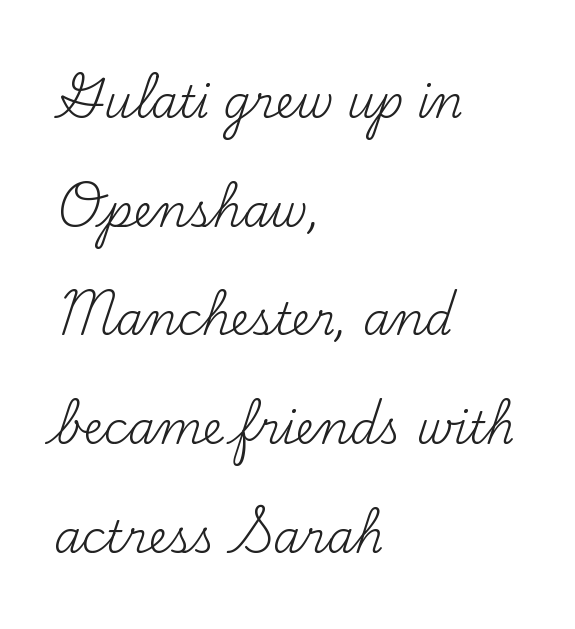
{"serif": "yes", "bold": "no", "weight": "regular", "width": "normal", "stroke_contrast": "medium", "x_height": "small", "monospaced": "no", "underline": "no", "align": "left", "line_spacing": "loose", "line_spacing_ratio": 2.47, "letter_spacing": "normal", "letter_spacing_em": 0.0, "glyph_px": 44}
